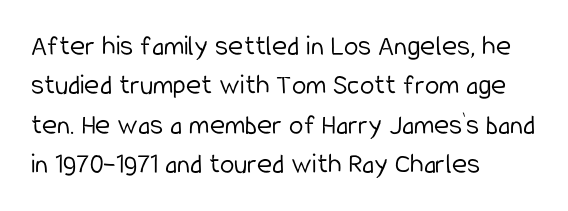
The image shows 29 px light, condensed sans-serif type, upright; set left-aligned, normal line spacing (1.36x), normal letter spacing, not underlined; low stroke contrast and a medium x-height.
